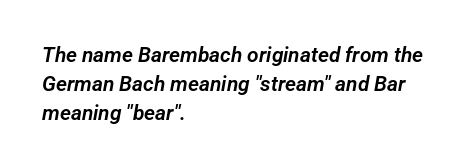
The area under the type is left untouched. In CSS terms this would be text-align: left. The lines sit at an ordinary, default distance from one another. The rendering keeps characters at their native spacing.
